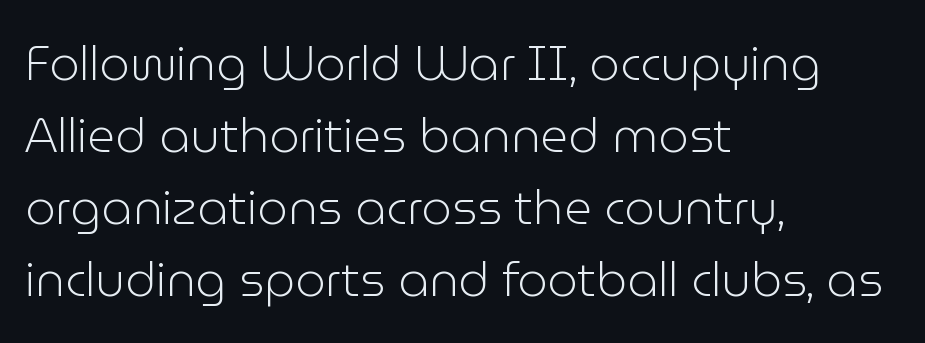
Q: Is the text bold? A: No.
Q: Is the text italic (slanted)? A: No, it is upright.
Q: Is the typeface a serif or a sans-serif typeface? A: Sans-serif.
Q: Is the text underlined? A: No.
Q: How is the paragraph aligned? A: Left-aligned.
Q: Is the spacing between letters normal or unusually wide? A: Normal.
Q: Is the spacing between lines tight, normal or loose? A: Normal.
Q: Width (condensed, normal, or wide)? A: Normal.
Q: Stroke contrast? A: Low.
Q: x-height? A: Medium.
Q: Monospaced? A: No.
